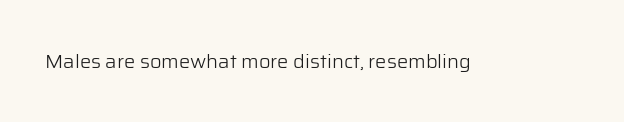
Q: Is the text bold? A: No.
Q: Is the text italic (slanted)? A: No, it is upright.
Q: Is the text underlined? A: No.
Q: Is the spacing between letters normal or unusually wide? A: Normal.
